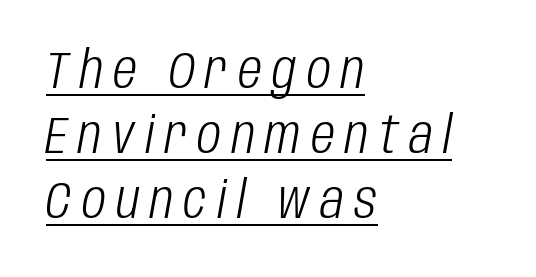
The image shows 52 px light, condensed type, italic (leaning right); set left-aligned, normal line spacing (1.25x), unusually wide letter spacing (+0.2 em), underlined; low stroke contrast and a large x-height.
